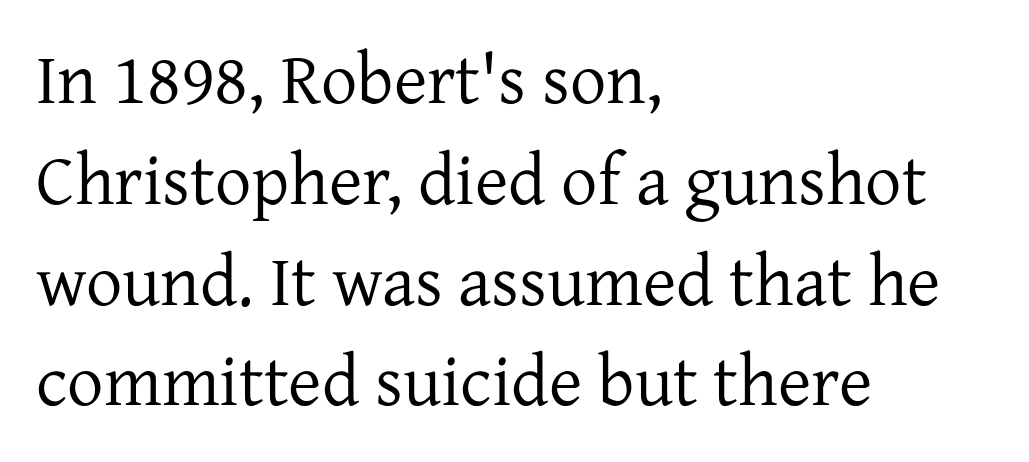
You could not count columns in this text — the font is proportionally spaced. The designer went with a serif here, giving each stem small feet. A light-to-regular cut is what we see here. These lines are set flush left with a ragged right edge. This block has exactly the height ordinary leading produces. Nope, not italic — everything's standing straight.
